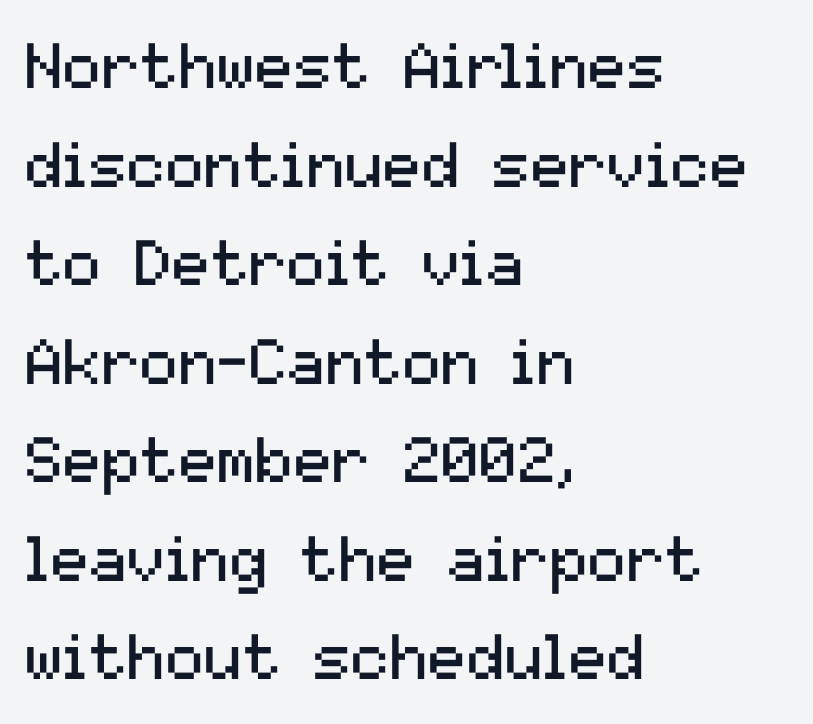
Q: Is the text bold? A: No.
Q: Is the text italic (slanted)? A: No, it is upright.
Q: Is the typeface a serif or a sans-serif typeface? A: Sans-serif.
Q: Is the text underlined? A: No.
Q: How is the paragraph aligned? A: Left-aligned.
Q: Is the spacing between letters normal or unusually wide? A: Normal.
Q: Is the spacing between lines tight, normal or loose? A: Normal.
Q: Width (condensed, normal, or wide)? A: Normal.
Q: Stroke contrast? A: Medium.
Q: x-height? A: Medium.
Q: Monospaced? A: No.
